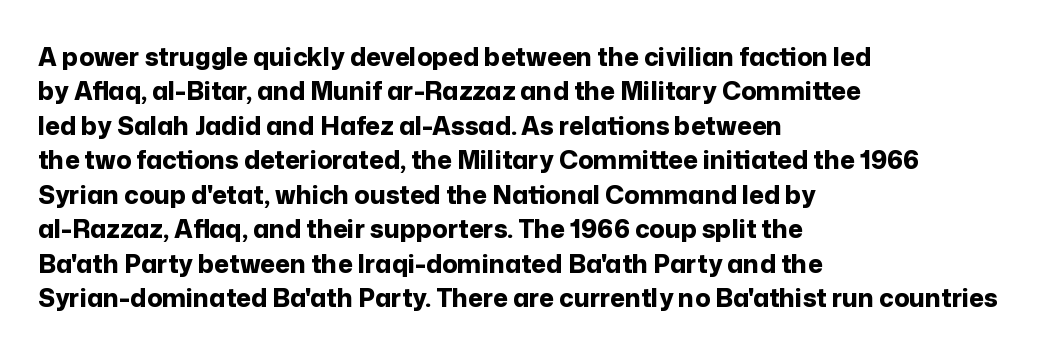
The image shows 25 px bold type, upright; set left-aligned, normal line spacing (1.38x), normal letter spacing, not underlined.
